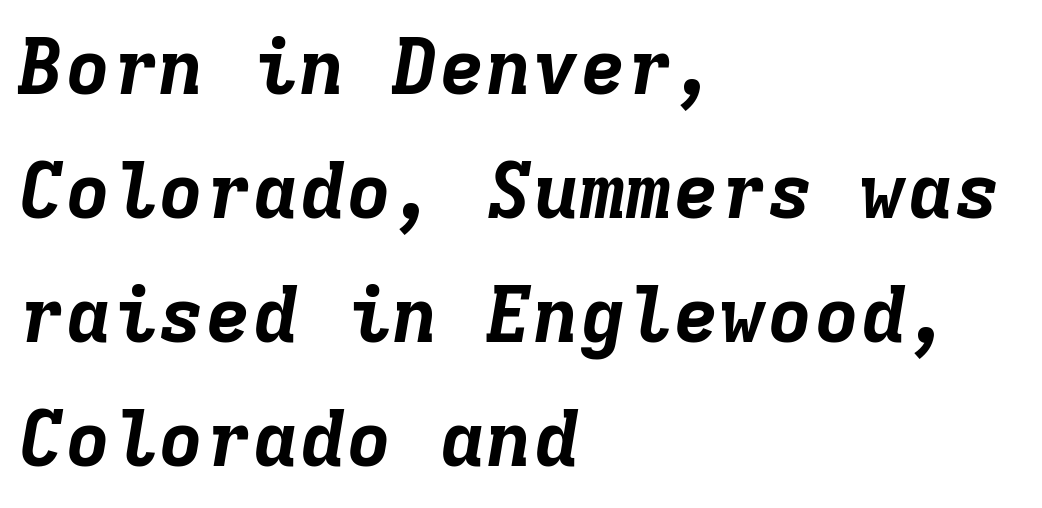
The image shows 78 px bold type, italic (leaning right), monospaced; set left-aligned, normal line spacing (1.59x), normal letter spacing, not underlined; low stroke contrast and a medium x-height.
